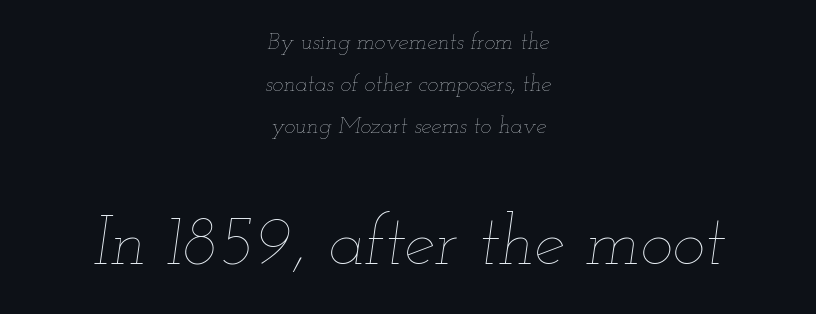
Q: Is the text bold? A: No.
Q: Is the text italic (slanted)? A: Yes, it leans right by about 12 degrees.
Q: Is the text underlined? A: No.
Q: How is the paragraph aligned? A: Centered.
Q: Is the spacing between letters normal or unusually wide? A: Normal.
Q: Which block of text is set in a larger size, the first (top) or the second (bottom)? A: The second (bottom) one.
Q: Width (condensed, normal, or wide)? A: Wide.
Q: Stroke contrast? A: Low.
Q: x-height? A: Small.
Q: Monospaced? A: No.
